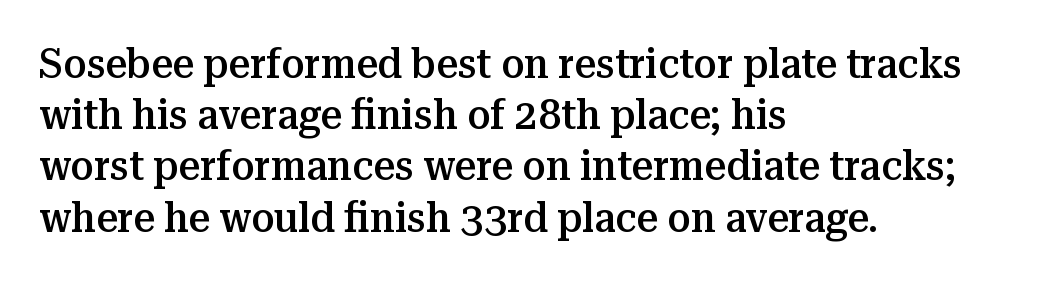
{"serif": "yes", "italic": "no", "bold": "semi", "weight": "semibold", "width": "normal", "stroke_contrast": "medium", "x_height": "medium", "monospaced": "no", "underline": "no", "align": "left", "line_spacing_ratio": 1.22, "letter_spacing": "normal", "letter_spacing_em": 0.0, "glyph_px": 42}
